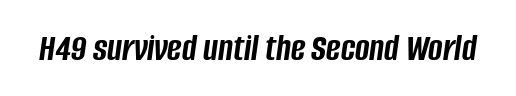
The image shows 39 px semibold, condensed type, italic (leaning right); set normal letter spacing, not underlined; low stroke contrast and a large x-height.
